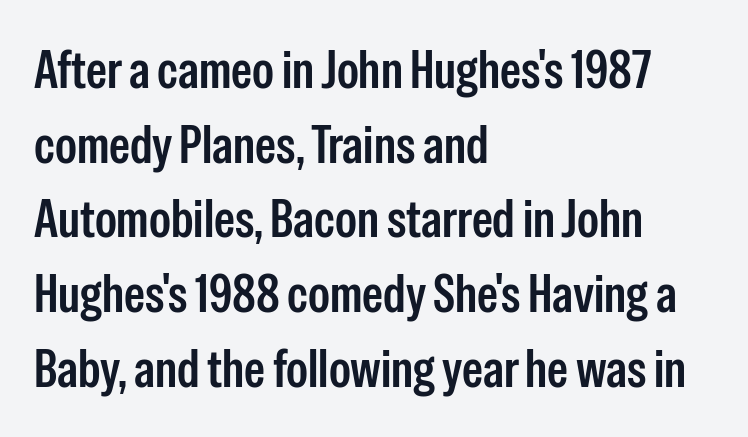
{"serif": "no", "italic": "no", "width": "condensed", "stroke_contrast": "low", "x_height": "medium", "monospaced": "no", "underline": "no", "align": "left", "line_spacing": "normal", "line_spacing_ratio": 1.41, "letter_spacing": "normal", "letter_spacing_em": 0.0, "glyph_px": 53}
